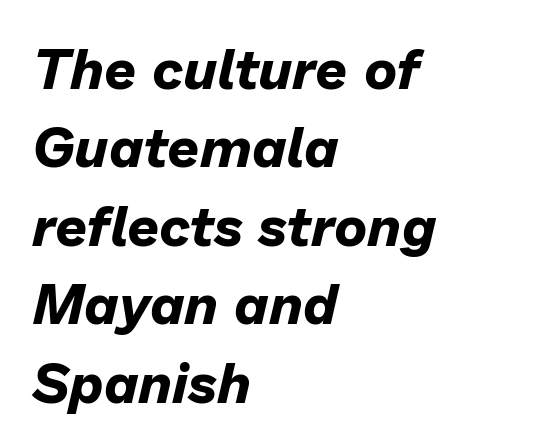
The image shows 56 px bold type, italic (leaning right); set left-aligned, normal line spacing (1.4x), normal letter spacing, not underlined; low stroke contrast and a medium x-height.
